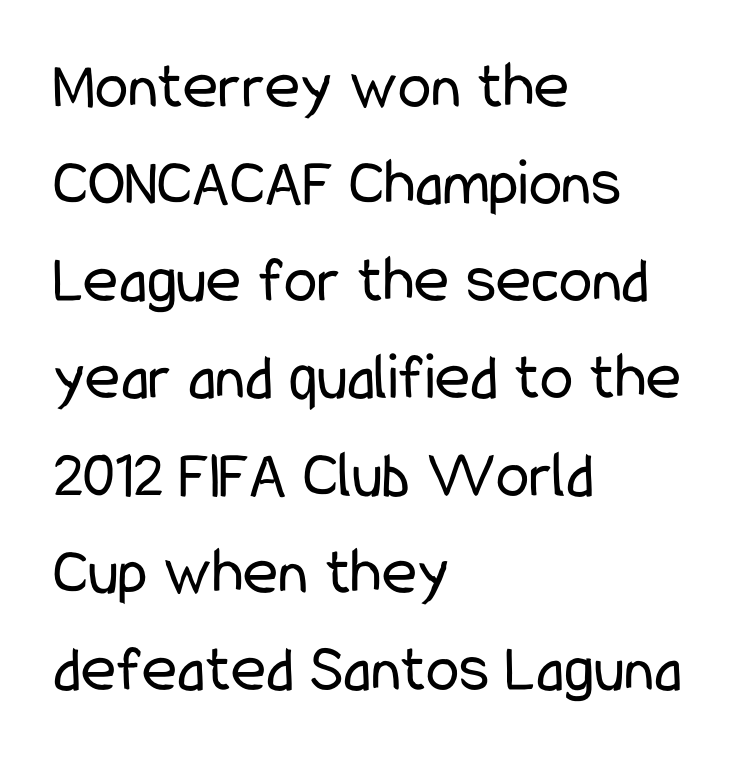
The image shows 67 px regular-weight, condensed sans-serif type, upright; set left-aligned, normal line spacing (1.45x), normal letter spacing, not underlined; low stroke contrast and a medium x-height.
